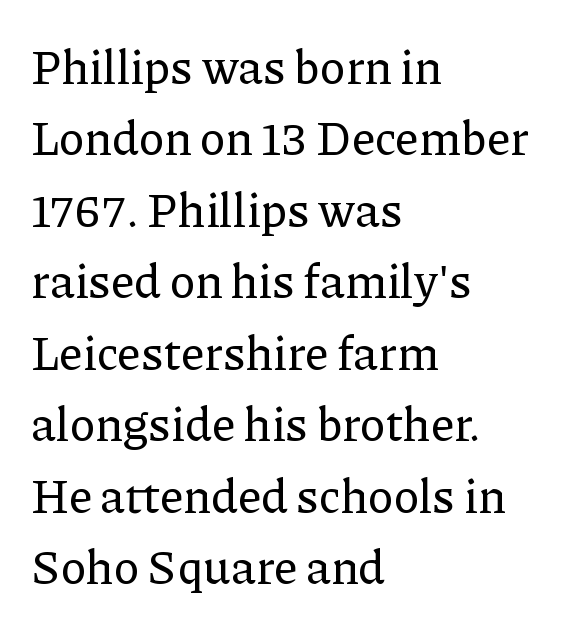
Q: Is the text italic (slanted)? A: No, it is upright.
Q: Is the typeface a serif or a sans-serif typeface? A: Serif.
Q: Is the text underlined? A: No.
Q: How is the paragraph aligned? A: Left-aligned.
Q: Is the spacing between letters normal or unusually wide? A: Normal.
Q: Is the spacing between lines tight, normal or loose? A: Normal.
Q: Width (condensed, normal, or wide)? A: Normal.
Q: Stroke contrast? A: Low.
Q: x-height? A: Medium.
Q: Monospaced? A: No.
